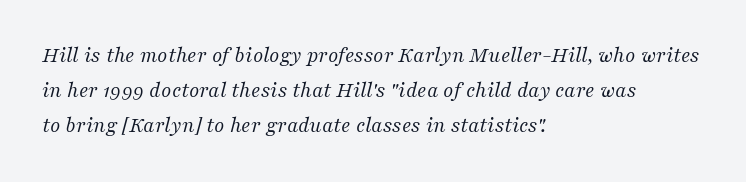
{"italic": "yes", "lean": "right", "slant_degrees": 16, "bold": "no", "underline": "no", "align": "left", "line_spacing": "normal", "line_spacing_ratio": 1.6, "letter_spacing": "normal", "letter_spacing_em": 0.0, "glyph_px": 22}
